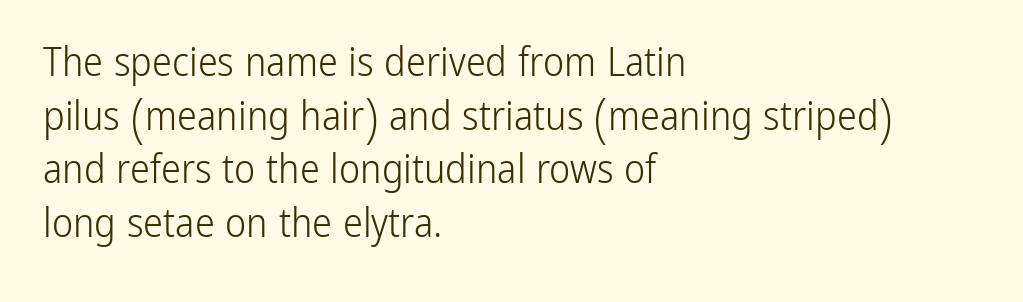
Q: Is the text bold? A: No.
Q: Is the text italic (slanted)? A: No, it is upright.
Q: Is the typeface a serif or a sans-serif typeface? A: Sans-serif.
Q: Is the text underlined? A: No.
Q: How is the paragraph aligned? A: Left-aligned.
Q: Is the spacing between letters normal or unusually wide? A: Normal.
Q: Is the spacing between lines tight, normal or loose? A: Normal.
Q: Width (condensed, normal, or wide)? A: Condensed.
Q: Stroke contrast? A: Low.
Q: x-height? A: Medium.
Q: Monospaced? A: No.
